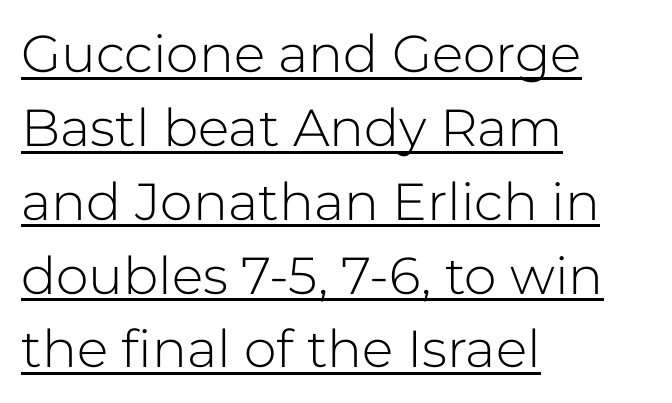
Q: Is the text bold? A: No.
Q: Is the text italic (slanted)? A: No, it is upright.
Q: Is the typeface a serif or a sans-serif typeface? A: Sans-serif.
Q: Is the text underlined? A: Yes.
Q: How is the paragraph aligned? A: Left-aligned.
Q: Is the spacing between letters normal or unusually wide? A: Normal.
Q: Is the spacing between lines tight, normal or loose? A: Normal.
Q: Width (condensed, normal, or wide)? A: Normal.
Q: Stroke contrast? A: Low.
Q: x-height? A: Medium.
Q: Monospaced? A: No.
